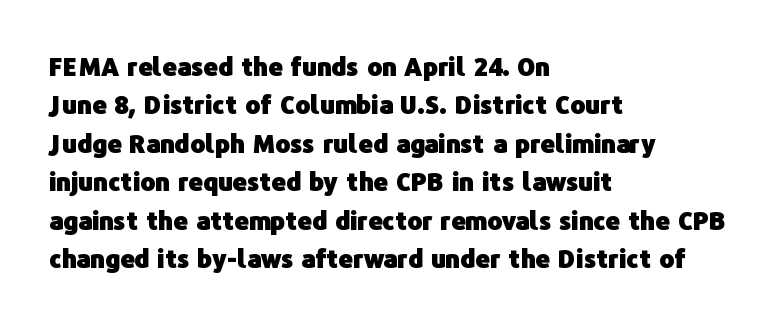
Here the glyphs are tracked normally, forming tight word shapes. Does the weight exceed regular? Yes, all the way to bold. The text block is weighted toward the left margin, trailing off unevenly rightward. Style check: upright. Notice how descenders clear the ascenders below comfortably — that's standard leading. Glance below the letters and you will spot only blank space.
